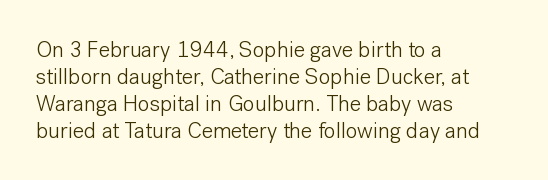
Honestly, the letter spacing is just normal — you wouldn't notice it. A student would call this left alignment; a typographer would say flush left, rag right. The font sits on the lighter half of the weight spectrum, regular included. Just letters on the line, the space beneath them empty.
